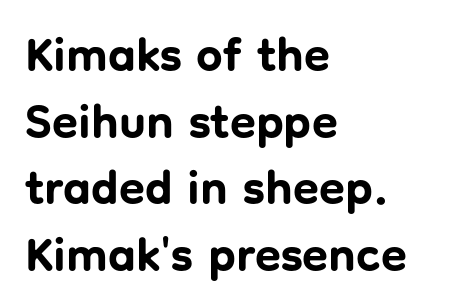
Q: Is the text bold? A: Yes.
Q: Is the text italic (slanted)? A: No, it is upright.
Q: Is the typeface a serif or a sans-serif typeface? A: Sans-serif.
Q: Is the text underlined? A: No.
Q: How is the paragraph aligned? A: Left-aligned.
Q: Is the spacing between letters normal or unusually wide? A: Normal.
Q: Is the spacing between lines tight, normal or loose? A: Normal.
Q: Width (condensed, normal, or wide)? A: Normal.
Q: Stroke contrast? A: Low.
Q: x-height? A: Medium.
Q: Monospaced? A: No.
